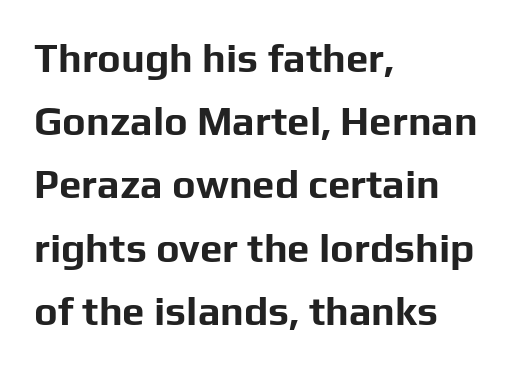
Do the characters align in a grid? No, the font is proportional. The glyphs in this specimen are sans serif. The passage shown is emphatically bold. Vertical spacing — default.
